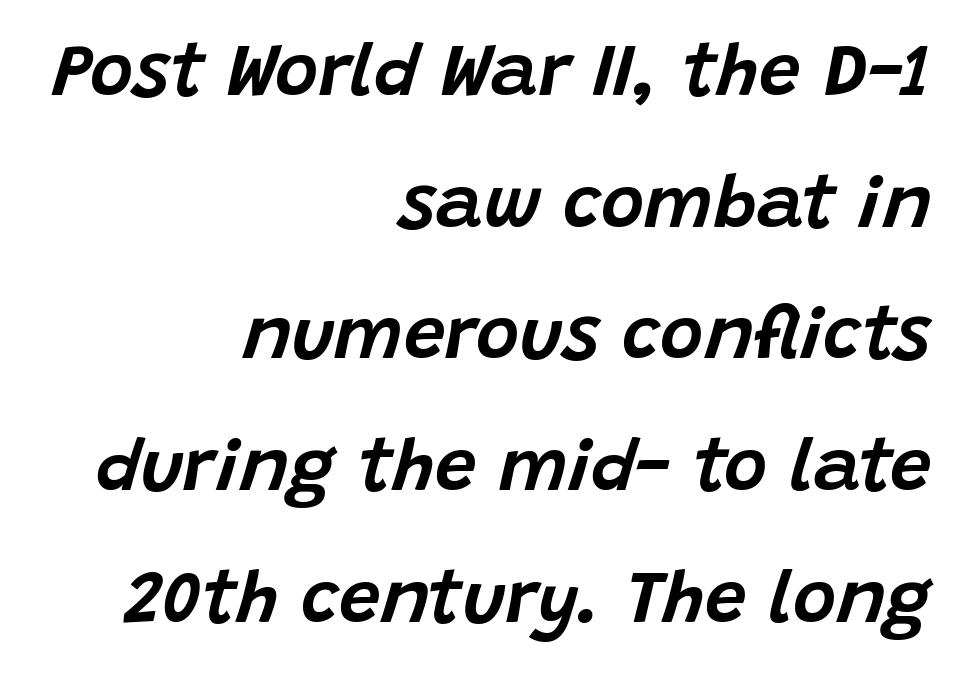
The image shows 74 px text type, italic (leaning right); set right-aligned, line spacing 1.78x, normal letter spacing, not underlined; low stroke contrast and a large x-height.
